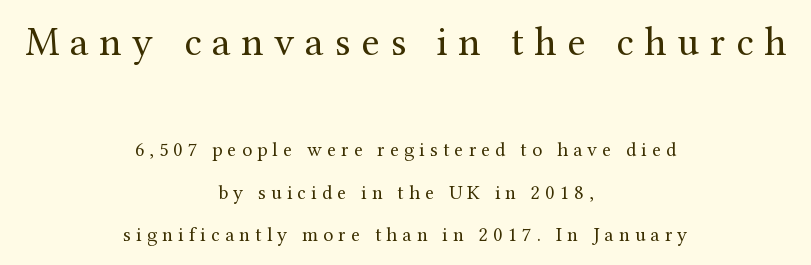
The image shows 41 px regular-weight serif type, upright; set centered, loose line spacing (2.13x), unusually wide letter spacing (+0.26 em), not underlined; the first (top) block is 2.05x larger; medium stroke contrast and a medium x-height.
